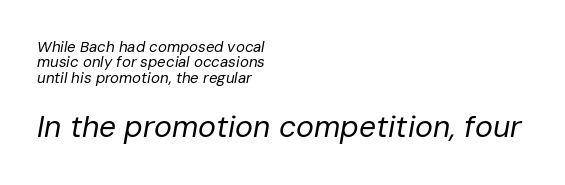
{"italic": "yes", "lean": "right", "slant_degrees": 10, "bold": "no", "weight": "regular", "width": "normal", "stroke_contrast": "low", "x_height": "medium", "monospaced": "no", "underline": "no", "align": "left", "line_spacing": "tight", "line_spacing_ratio": 1.03, "letter_spacing": "normal", "letter_spacing_em": 0.0, "larger_block": "second", "size_ratio": 2.0, "glyph_px": 30}
